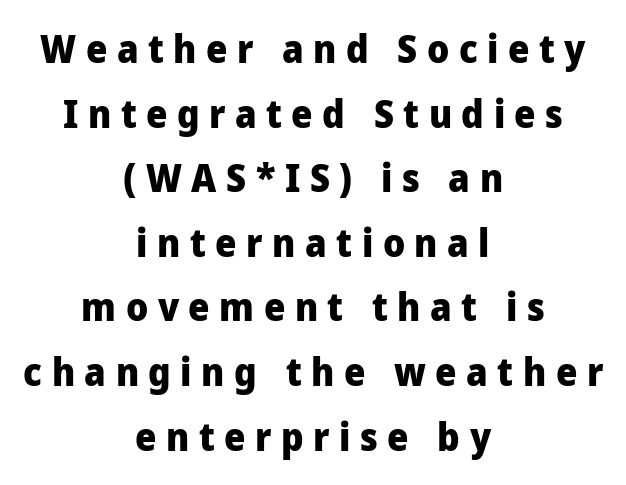
The compositor balanced each line on the midline. Horizontal bands of white between lines are of average thickness. The type is letterspaced generously, with wide tracking. Beneath every word, the page is bare. Is this a fixed-width face? No — the glyphs have proportional, varying widths.
